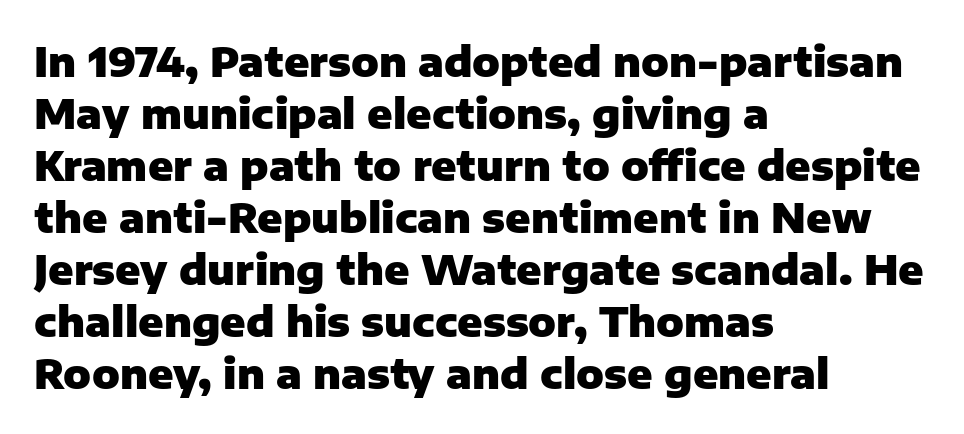
The image shows 41 px heavy sans-serif type, upright; set left-aligned, normal line spacing (1.27x), normal letter spacing, not underlined; low stroke contrast and a medium x-height.
